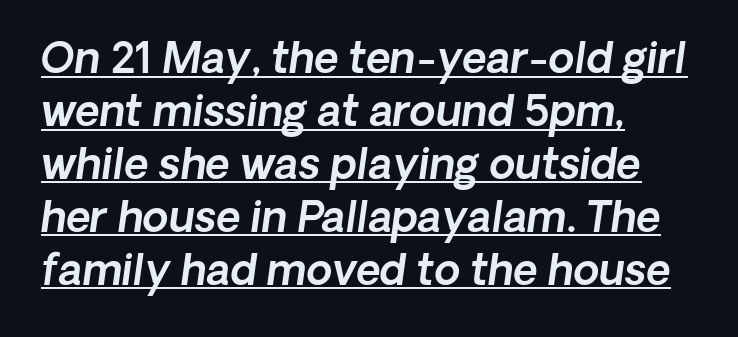
Q: Is the text italic (slanted)? A: Yes, it leans right by about 8 degrees.
Q: Is the text underlined? A: Yes.
Q: How is the paragraph aligned? A: Left-aligned.
Q: Is the spacing between letters normal or unusually wide? A: Normal.
Q: Is the spacing between lines tight, normal or loose? A: Normal.
Q: Width (condensed, normal, or wide)? A: Normal.
Q: x-height? A: Medium.
Q: Monospaced? A: No.
